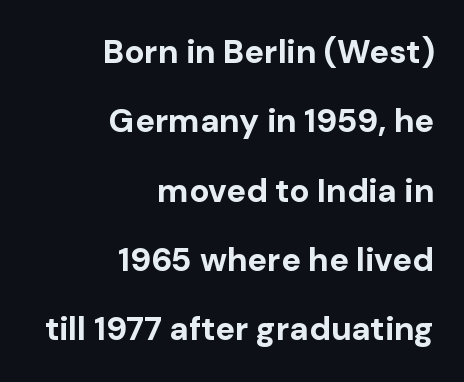
{"serif": "no", "italic": "no", "bold": "yes", "weight": "bold", "width": "normal", "stroke_contrast": "low", "x_height": "medium", "monospaced": "no", "underline": "no", "align": "right", "line_spacing": "loose", "line_spacing_ratio": 2.1, "letter_spacing": "normal", "letter_spacing_em": 0.0, "glyph_px": 33}
